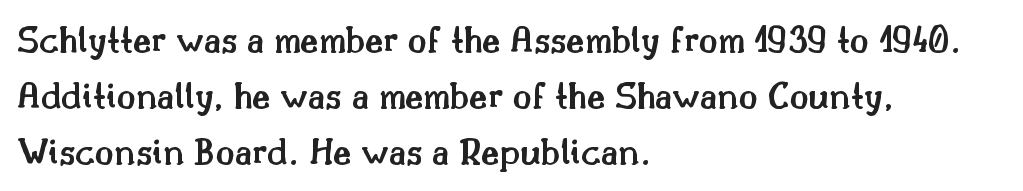
{"serif": "yes", "italic": "no", "bold": "semi", "weight": "semibold", "width": "normal", "stroke_contrast": "medium", "x_height": "small", "monospaced": "no", "underline": "no", "align": "left", "line_spacing": "normal", "line_spacing_ratio": 1.44, "letter_spacing": "normal", "letter_spacing_em": 0.0, "glyph_px": 39}
